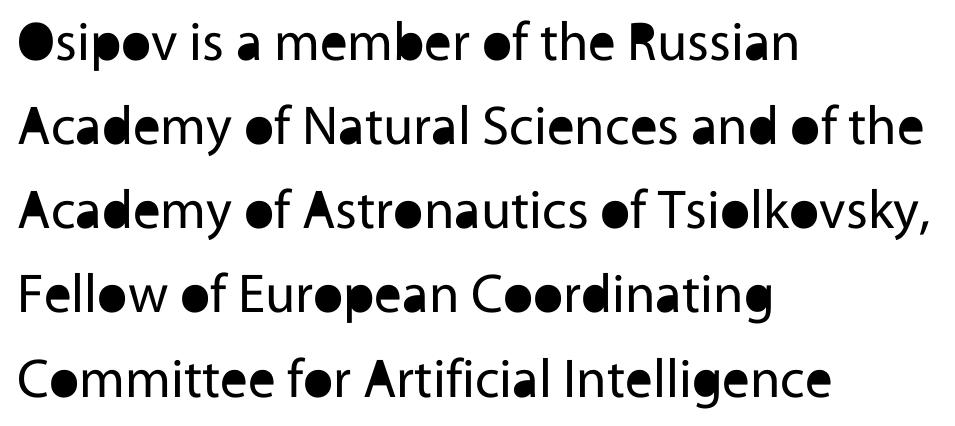
The image shows 55 px regular-weight sans-serif type, upright; set left-aligned, normal line spacing (1.53x), normal letter spacing, not underlined; a medium x-height.
